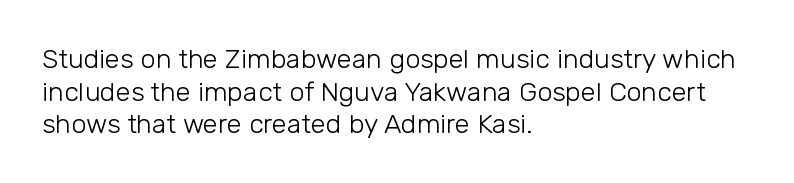
Q: Is the text bold? A: No.
Q: Is the text italic (slanted)? A: No, it is upright.
Q: Is the text underlined? A: No.
Q: How is the paragraph aligned? A: Left-aligned.
Q: Is the spacing between letters normal or unusually wide? A: Normal.
